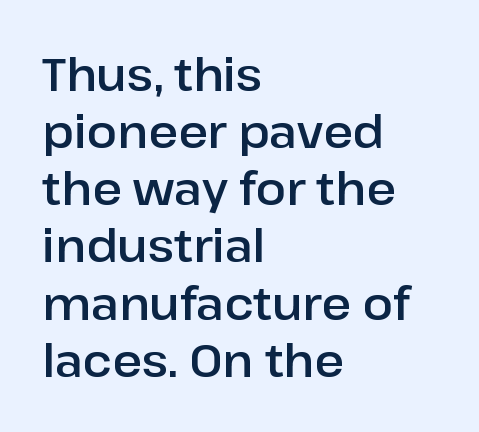
Spacing verdict: proportional, widths tailored to each character. In terms of leading, this rendering sits right in the middle. The letters stand upright; this is a roman face. This rendering features lettering with no underline. Where is the straight margin? On the left.
